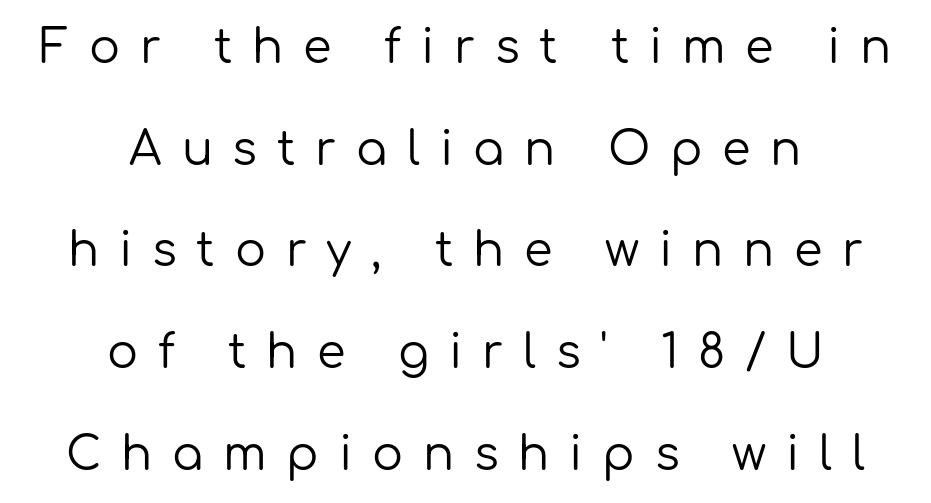
Compared with a typical body face, this is equally light or lighter still. Caption: expanded tracking, letters set apart. Does the lettering tilt? It doesn't — this is upright. A typesetter would call this proportional, since set widths differ per character.
